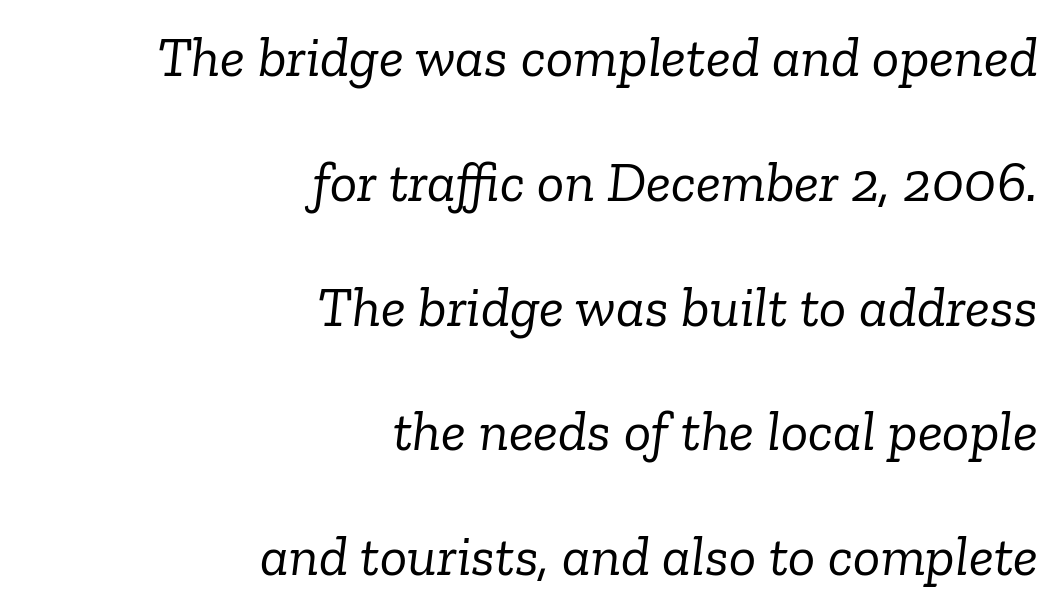
Quick note: interline space is abundant. Note the varied advance widths — an 'i' is clearly narrower than an 'm'. Honestly, there is no underline to notice here at all. Between one letter and the next there's only the usual sliver of space. This is oblique type, the kind used for emphasis or titles. The font sits on the lighter half of the weight spectrum, regular included.
